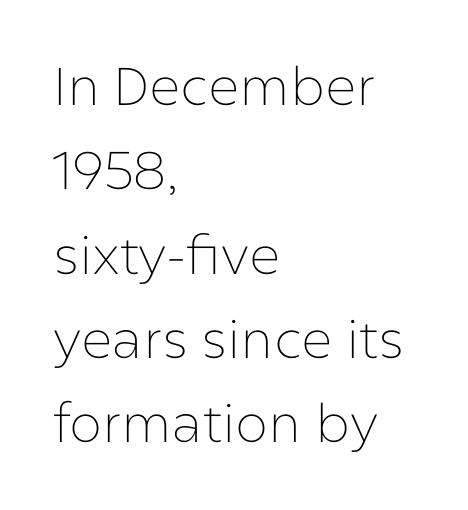
You could call the tracking neutral — neither tight nor loose. Vertical stems look standard width or narrower in stroke. Rendered with straight, roman letterforms. Rows of type keep a routine distance in the vertical direction.
